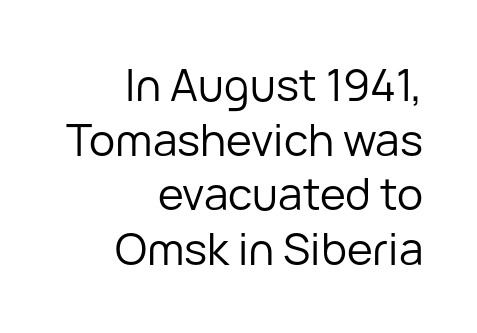
Q: Is the text bold? A: No.
Q: Is the text italic (slanted)? A: No, it is upright.
Q: Is the typeface a serif or a sans-serif typeface? A: Sans-serif.
Q: Is the text underlined? A: No.
Q: How is the paragraph aligned? A: Right-aligned.
Q: Is the spacing between letters normal or unusually wide? A: Normal.
Q: Width (condensed, normal, or wide)? A: Normal.
Q: Stroke contrast? A: Low.
Q: x-height? A: Medium.
Q: Monospaced? A: No.
